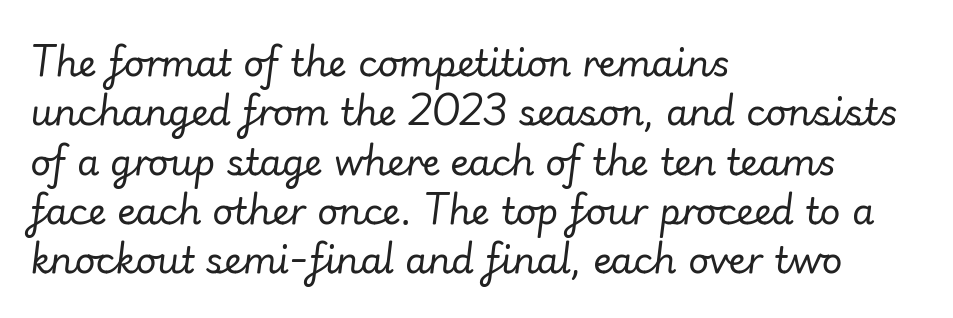
Unbolded letterforms with no extra heft. These lines are set flush left with a ragged right edge. The face used here is proportionally spaced, like ordinary book or web type. A clean baseline with only descenders dipping below it. You could call the tracking neutral — neither tight nor loose.
